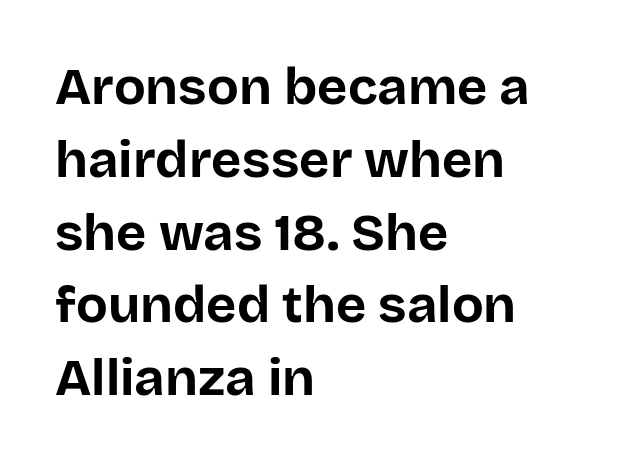
The image shows 52 px bold sans-serif type, upright; set left-aligned, normal line spacing (1.4x), normal letter spacing, not underlined; low stroke contrast and a large x-height.
